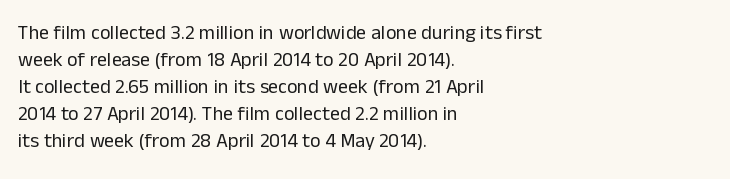
Q: Is the text bold? A: No.
Q: Is the text italic (slanted)? A: No, it is upright.
Q: Is the text underlined? A: No.
Q: How is the paragraph aligned? A: Left-aligned.
Q: Is the spacing between letters normal or unusually wide? A: Normal.
Q: Is the spacing between lines tight, normal or loose? A: Normal.
